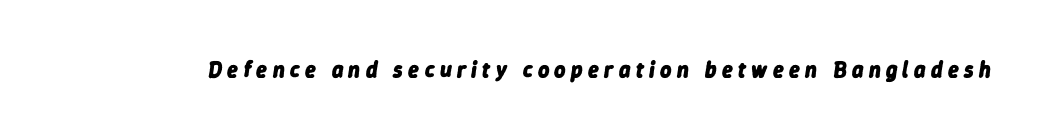
Chunky letters — that's bold for sure. Caption: expanded tracking, letters set apart. The font's italic variant was chosen for this text. Only glyphs here, with clear space below each row.
